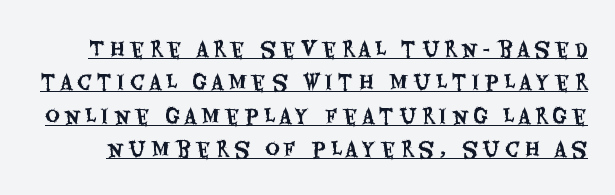
Q: Is the text italic (slanted)? A: No, it is upright.
Q: Is the text underlined? A: Yes.
Q: Is the spacing between letters normal or unusually wide? A: Unusually wide.
Q: Is the spacing between lines tight, normal or loose? A: Normal.
